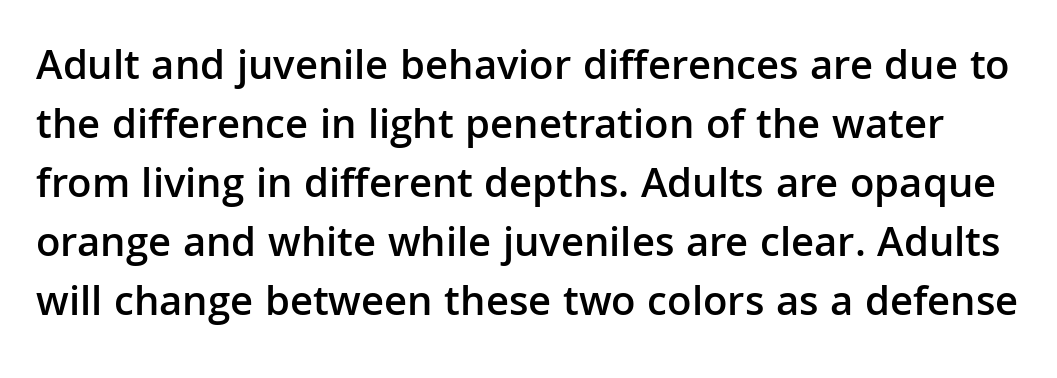
{"serif": "no", "italic": "no", "bold": "semi", "weight": "semibold", "width": "normal", "stroke_contrast": "low", "x_height": "medium", "monospaced": "no", "underline": "no", "line_spacing": "normal", "line_spacing_ratio": 1.37, "letter_spacing": "normal", "letter_spacing_em": 0.0, "glyph_px": 43}
